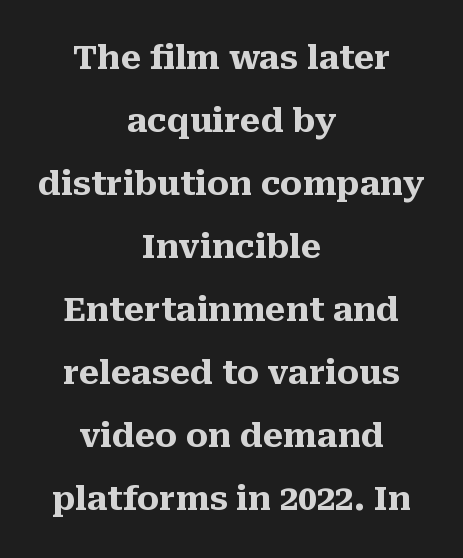
The image shows 33 px heavy serif type, upright; set centered, loose line spacing (1.91x), normal letter spacing, not underlined; medium stroke contrast and a medium x-height.
